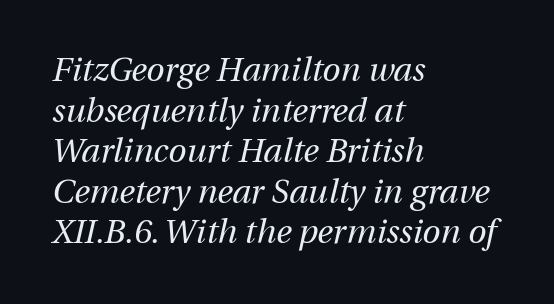
{"italic": "yes", "lean": "right", "slant_degrees": 12, "bold": "no", "weight": "regular", "width": "normal", "stroke_contrast": "medium", "x_height": "medium", "monospaced": "no", "underline": "no", "align": "left", "line_spacing_ratio": 1.23, "letter_spacing": "normal", "letter_spacing_em": 0.0, "glyph_px": 33}
